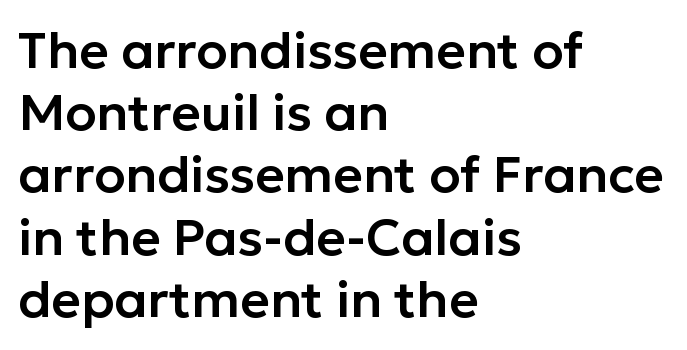
{"serif": "no", "italic": "no", "width": "normal", "stroke_contrast": "low", "x_height": "medium", "monospaced": "no", "underline": "no", "align": "left", "line_spacing_ratio": 1.22, "letter_spacing": "normal", "letter_spacing_em": 0.0, "glyph_px": 51}
